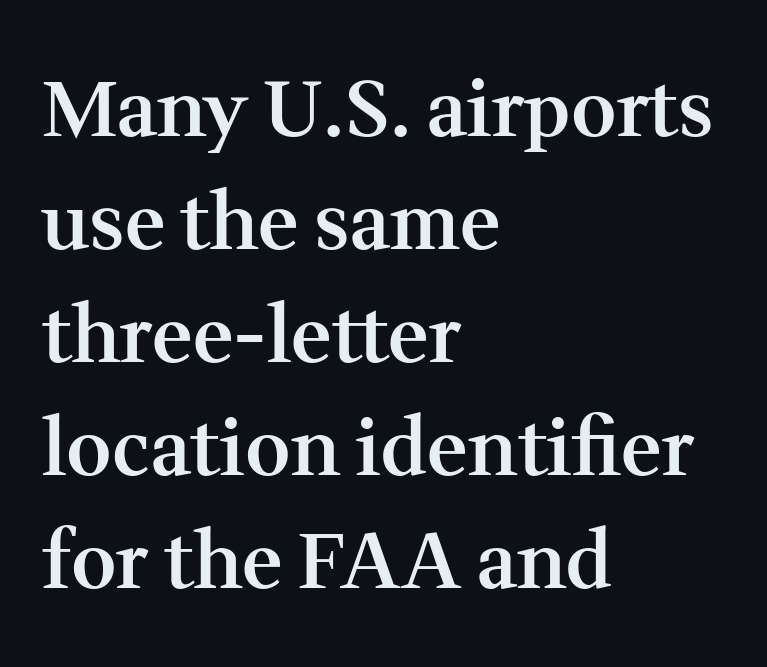
Q: Is the text bold? A: Semi-bold.
Q: Is the text italic (slanted)? A: No, it is upright.
Q: Is the typeface a serif or a sans-serif typeface? A: Serif.
Q: Is the text underlined? A: No.
Q: How is the paragraph aligned? A: Left-aligned.
Q: Is the spacing between letters normal or unusually wide? A: Normal.
Q: Is the spacing between lines tight, normal or loose? A: Normal.
Q: Width (condensed, normal, or wide)? A: Normal.
Q: Stroke contrast? A: Medium.
Q: x-height? A: Medium.
Q: Monospaced? A: No.
